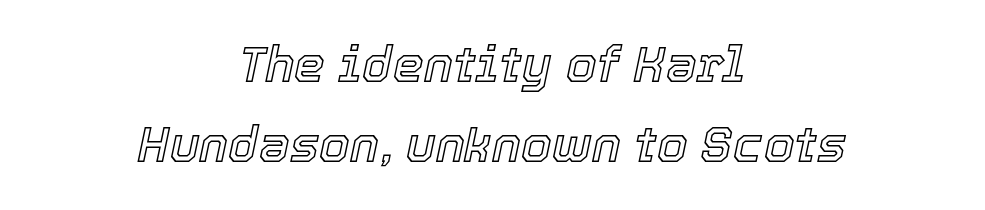
Varying glyph widths throughout — classic text-font behaviour. The space between consecutive lines is moderate. The passage shown leans; its letterforms are oblique. Underlining? Definitely not there. These lines are centered, leaving both edges ragged. Tracking here is standard; glyphs follow each other at the usual distance.
